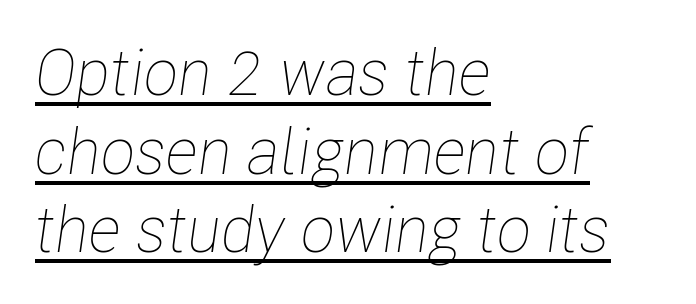
{"italic": "yes", "lean": "right", "slant_degrees": 8, "bold": "no", "weight": "thin", "width": "condensed", "stroke_contrast": "low", "x_height": "medium", "monospaced": "no", "underline": "yes", "align": "left", "line_spacing_ratio": 1.23, "letter_spacing": "normal", "letter_spacing_em": 0.0, "glyph_px": 64}
